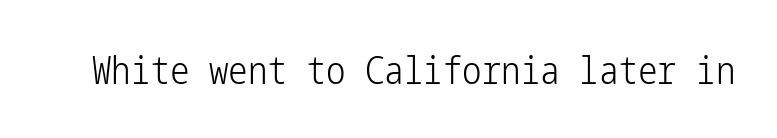
The image shows 39 px light, condensed sans-serif type, upright; set normal letter spacing, not underlined; low stroke contrast and a medium x-height.
